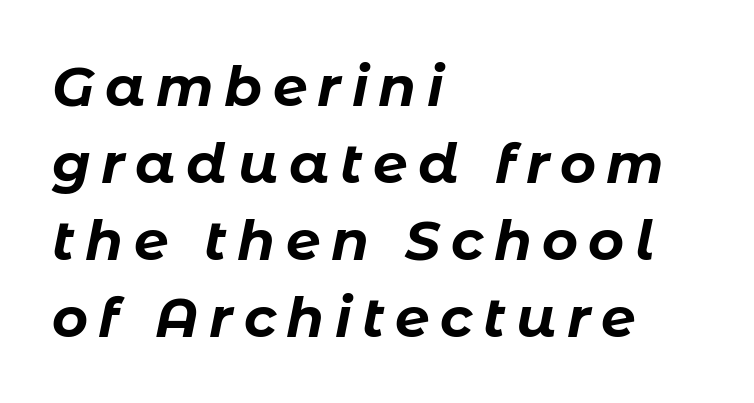
The passage shown is typed in a proportional face where columns would drift. This rendering features lettering with no underline. One-word summary of the alignment: left. The characters look thick and weighty, a clear bold.
